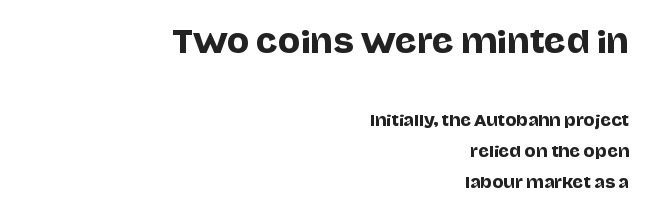
{"serif": "no", "italic": "no", "width": "normal", "stroke_contrast": "low", "x_height": "large", "monospaced": "no", "underline": "no", "align": "right", "line_spacing": "loose", "line_spacing_ratio": 2.06, "letter_spacing": "normal", "letter_spacing_em": 0.0, "larger_block": "first", "size_ratio": 2.0, "glyph_px": 30}
